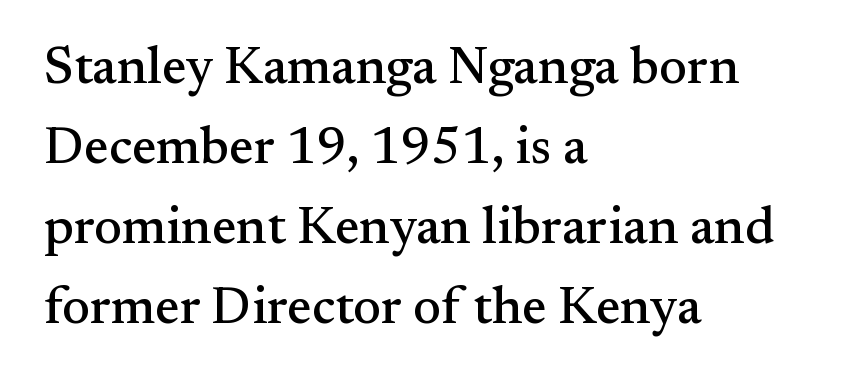
Think of a printed novel: that variable character pitch is what you see here. Casual observation: everything's shoved over to the left. Descenders hang freely into open space. No italicization has been applied; the sample stays upright.
